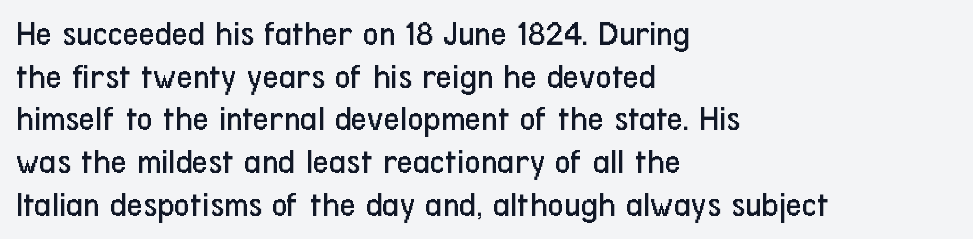
{"serif": "no", "italic": "no", "bold": "no", "weight": "regular", "width": "condensed", "stroke_contrast": "low", "x_height": "medium", "monospaced": "no", "underline": "no", "align": "left", "line_spacing_ratio": 1.22, "letter_spacing": "normal", "letter_spacing_em": 0.0, "glyph_px": 35}
